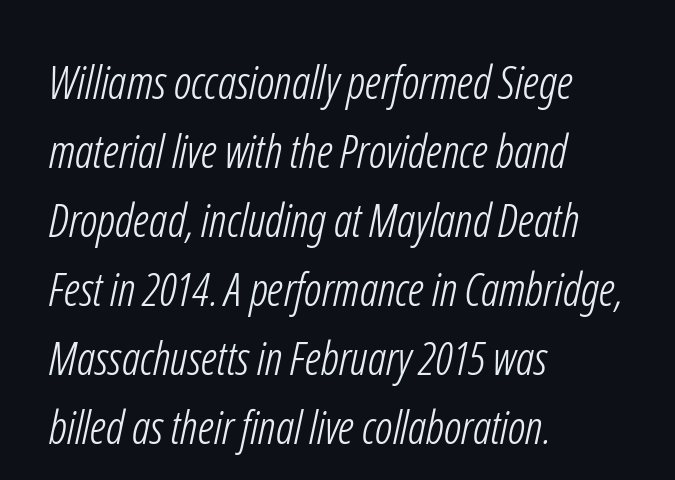
The image shows 46 px light, condensed sans-serif type; set left-aligned, normal line spacing (1.5x), normal letter spacing, not underlined; low stroke contrast and a medium x-height.
